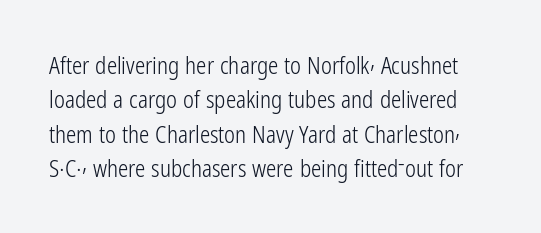
{"italic": "no", "bold": "no", "underline": "no", "line_spacing": "normal", "line_spacing_ratio": 1.49, "letter_spacing": "normal", "letter_spacing_em": 0.0, "glyph_px": 23}
